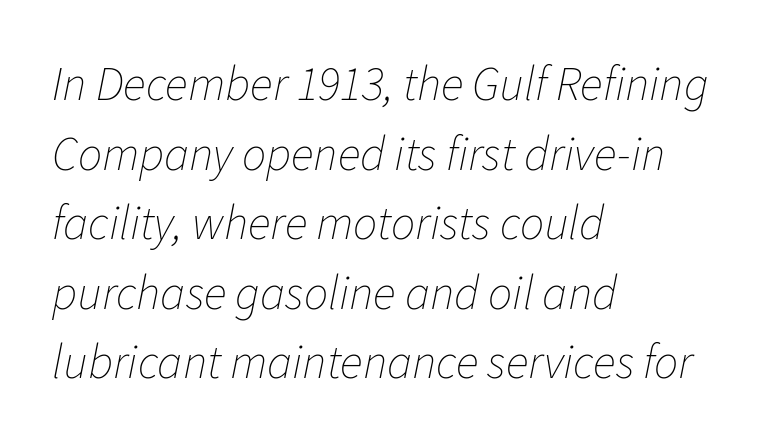
Stems here are at most as thick as an everyday book face. The letters advance in unequal steps, a hallmark of proportional type. Standard letterfit; no display-style spreading of the glyphs. The string is rendered with underlining switched off. Regarding leading, the lines here are spaced in the standard way. Every row of glyphs begins at an identical x-position on the left.
